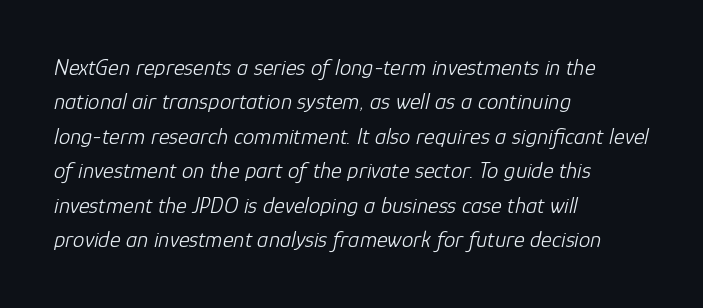
The image shows 23 px text type, italic (leaning right); set left-aligned, normal line spacing (1.5x), normal letter spacing, not underlined.
